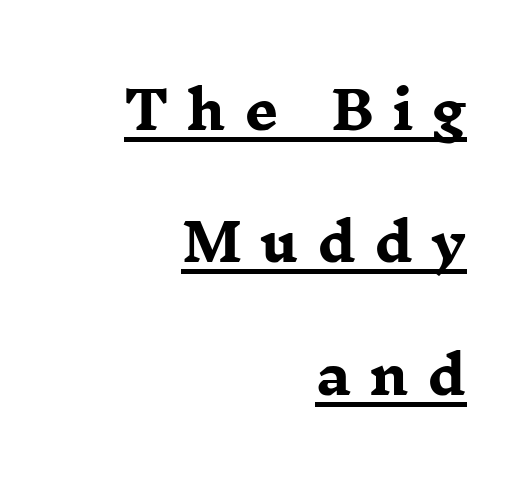
The image shows 53 px heavy, wide serif type, upright; set right-aligned, loose line spacing (2.5x), unusually wide letter spacing (+0.35 em), underlined; low stroke contrast and a medium x-height.
